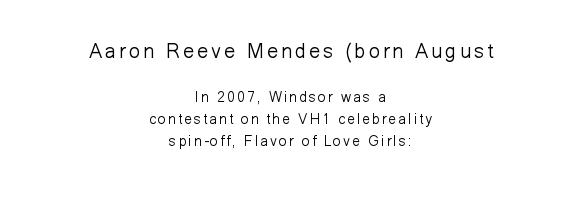
Q: Is the text bold? A: No.
Q: Is the text italic (slanted)? A: No, it is upright.
Q: Is the text underlined? A: No.
Q: How is the paragraph aligned? A: Centered.
Q: Is the spacing between lines tight, normal or loose? A: Normal.
Q: Which block of text is set in a larger size, the first (top) or the second (bottom)? A: The first (top) one.
